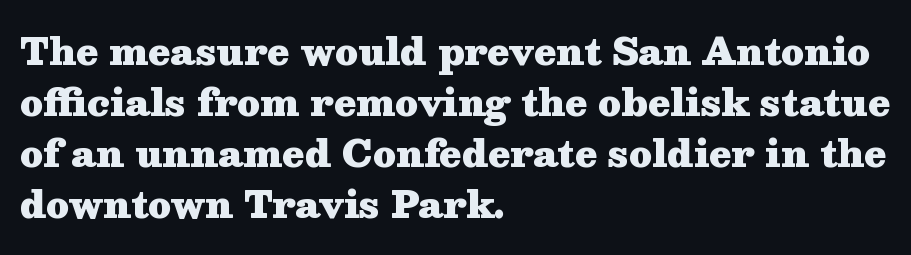
The image shows 36 px heavy, wide serif type, upright; set left-aligned, normal line spacing (1.42x), normal letter spacing, not underlined; medium stroke contrast and a medium x-height.
